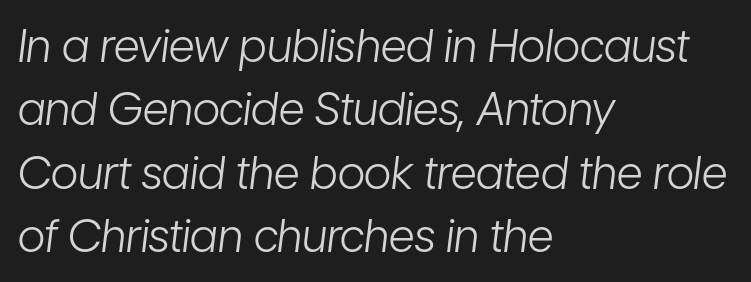
Q: Is the text bold? A: No.
Q: Is the text italic (slanted)? A: Yes, it leans right by about 7 degrees.
Q: Is the text underlined? A: No.
Q: How is the paragraph aligned? A: Left-aligned.
Q: Is the spacing between letters normal or unusually wide? A: Normal.
Q: Is the spacing between lines tight, normal or loose? A: Normal.
Q: Width (condensed, normal, or wide)? A: Condensed.
Q: Stroke contrast? A: Low.
Q: x-height? A: Medium.
Q: Monospaced? A: No.
